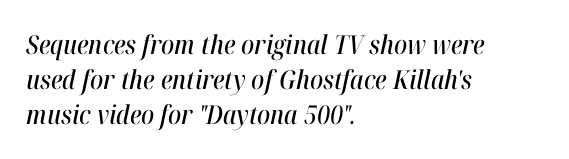
Compared with typical body copy, the letter spacing here is the same. The setting favours the left margin, as ordinary paragraphs usually do. Anything drawn beneath the words? Only blank space. Does the lettering tilt? It does — this is italic.
